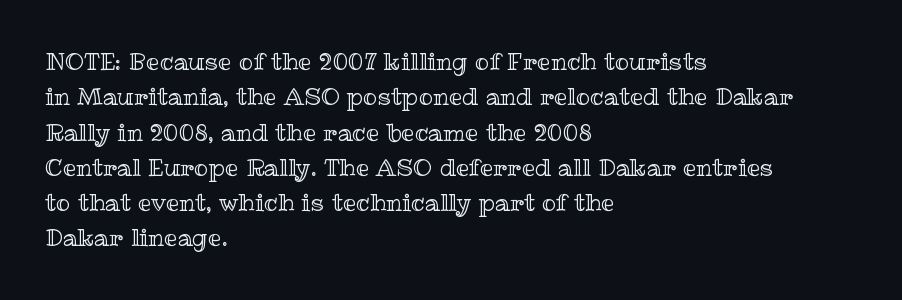
{"italic": "no", "underline": "no", "align": "left", "line_spacing": "normal", "line_spacing_ratio": 1.47, "letter_spacing": "normal", "letter_spacing_em": 0.0, "glyph_px": 24}
